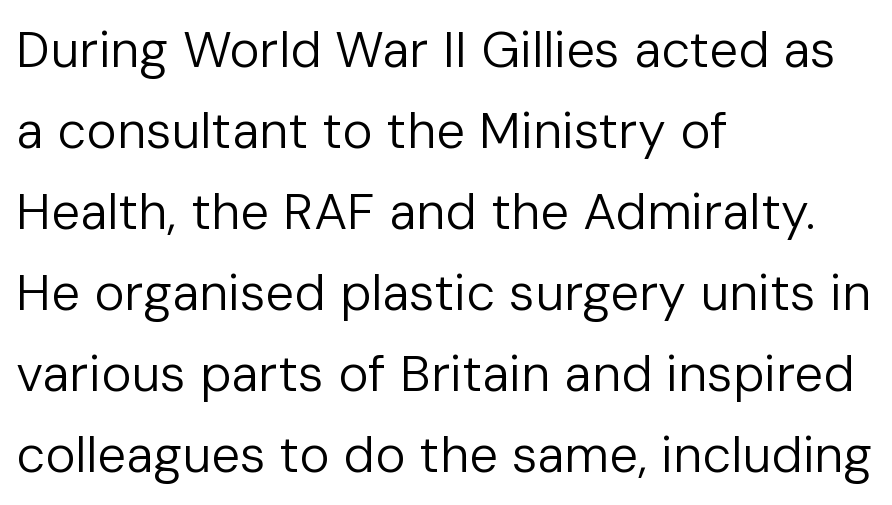
The image shows 51 px regular-weight sans-serif type, upright; set left-aligned, normal line spacing (1.59x), normal letter spacing, not underlined; low stroke contrast and a medium x-height.
